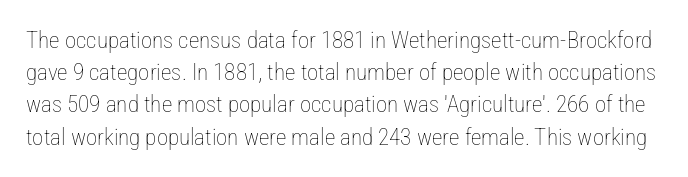
Q: Is the text bold? A: No.
Q: Is the text italic (slanted)? A: No, it is upright.
Q: Is the text underlined? A: No.
Q: Is the spacing between letters normal or unusually wide? A: Normal.
Q: Is the spacing between lines tight, normal or loose? A: Normal.
